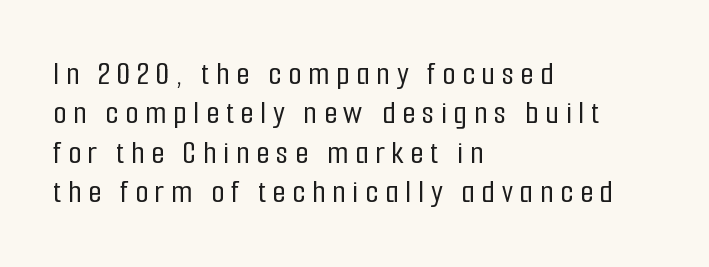
The image shows 34 px condensed sans-serif type, upright; set left-aligned, line spacing 1.16x, unusually wide letter spacing (+0.2 em), not underlined; low stroke contrast and a medium x-height.
